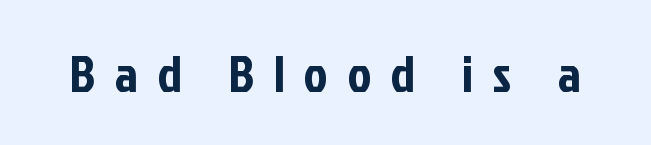
Q: Is the text italic (slanted)? A: No, it is upright.
Q: Is the typeface a serif or a sans-serif typeface? A: Sans-serif.
Q: Is the text underlined? A: No.
Q: Is the spacing between letters normal or unusually wide? A: Unusually wide.
Q: Width (condensed, normal, or wide)? A: Condensed.
Q: Stroke contrast? A: Low.
Q: x-height? A: Medium.
Q: Monospaced? A: No.
